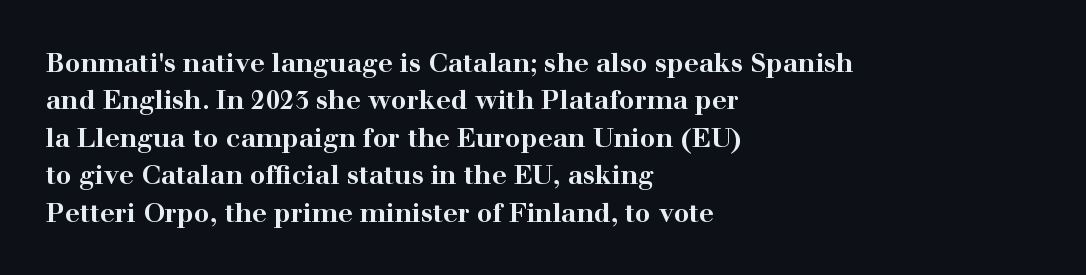
Q: Is the text bold? A: Yes.
Q: Is the text italic (slanted)? A: No, it is upright.
Q: Is the text underlined? A: No.
Q: How is the paragraph aligned? A: Left-aligned.
Q: Is the spacing between letters normal or unusually wide? A: Normal.
Q: Is the spacing between lines tight, normal or loose? A: Normal.
